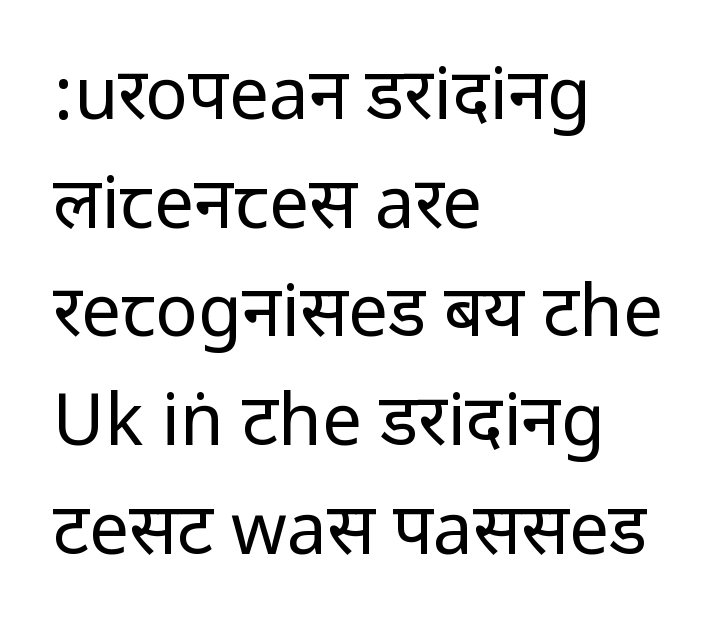
Words appear dense and cohesive because spacing is normal. If you drew a ruler down the left edge, every line would touch it. Classification — sans serif. Counters stay open thanks to moderate or lighter strokes. Any mark beneath the type? The region is blank.
